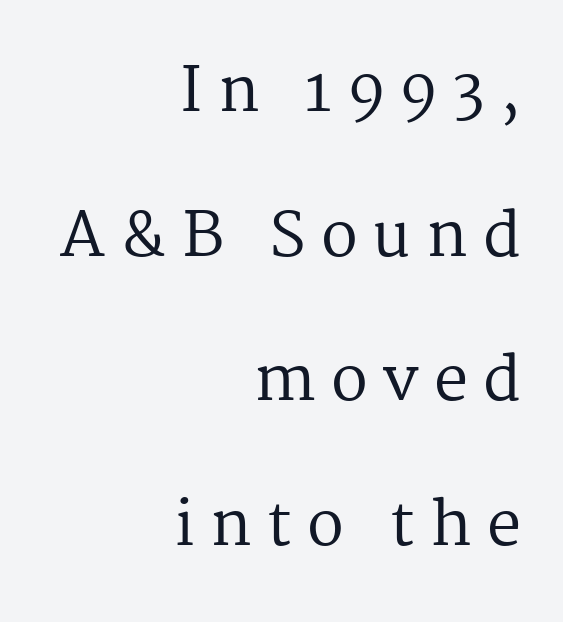
The image shows 61 px regular-weight serif type, upright; set right-aligned, loose line spacing (2.37x), unusually wide letter spacing (+0.25 em), not underlined; medium stroke contrast and a medium x-height.
